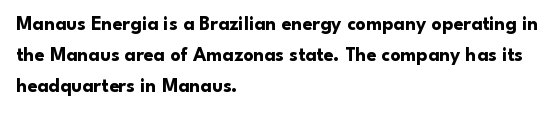
{"italic": "no", "bold": "yes", "underline": "no", "align": "left", "line_spacing": "normal", "line_spacing_ratio": 1.54, "letter_spacing": "normal", "letter_spacing_em": 0.0, "glyph_px": 20}
